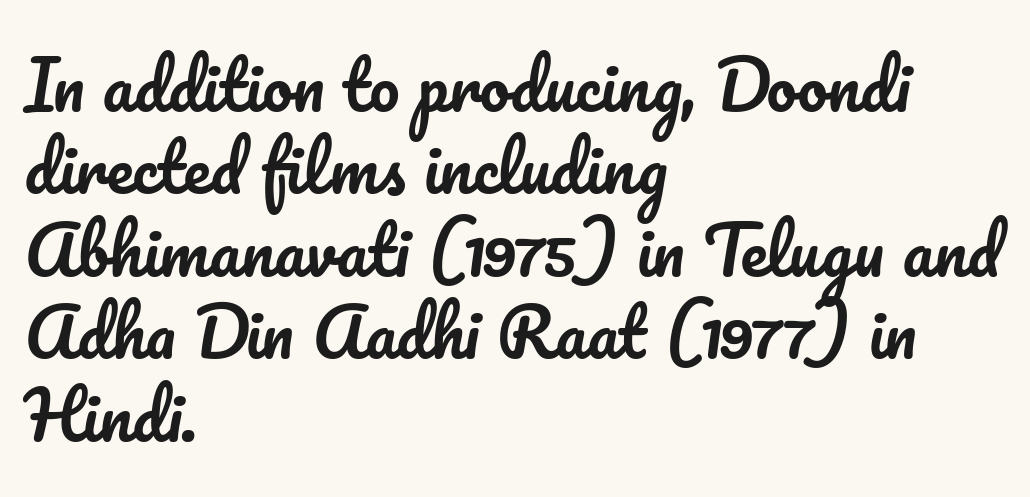
{"width": "normal", "stroke_contrast": "low", "x_height": "small", "monospaced": "no", "underline": "no", "align": "left", "line_spacing_ratio": 1.23, "letter_spacing": "normal", "letter_spacing_em": 0.0, "glyph_px": 67}
